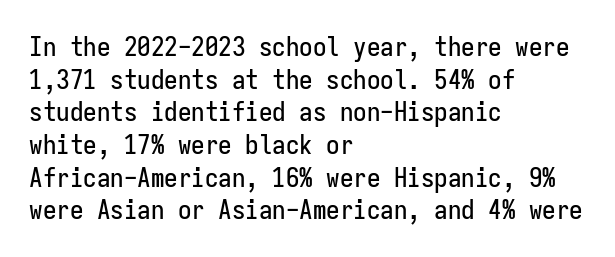
Words float on clear page, feet unadorned. Words appear dense and cohesive because spacing is normal. The lettering holds an erect, upright posture throughout. If you drew a ruler down the left edge, every line would touch it.
